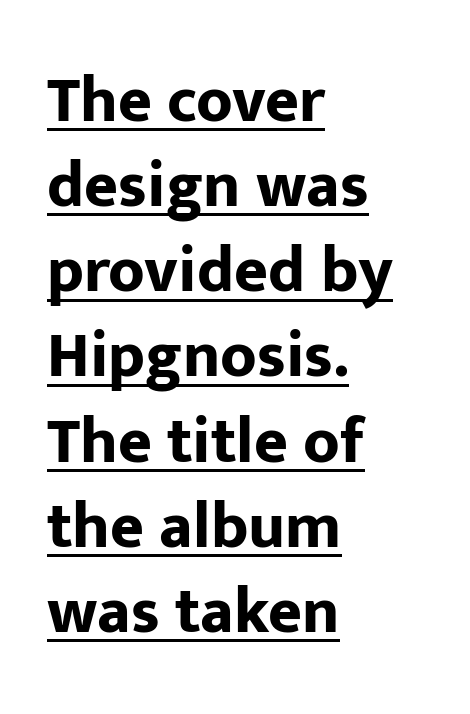
{"serif": "no", "italic": "no", "bold": "yes", "weight": "bold", "width": "normal", "stroke_contrast": "low", "x_height": "medium", "monospaced": "no", "underline": "yes", "align": "left", "line_spacing": "normal", "line_spacing_ratio": 1.31, "letter_spacing": "normal", "letter_spacing_em": 0.0, "glyph_px": 65}
